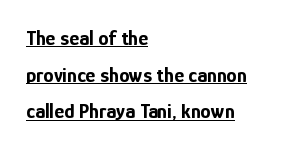
Q: Is the text bold? A: Yes.
Q: Is the text italic (slanted)? A: No, it is upright.
Q: Is the text underlined? A: Yes.
Q: How is the paragraph aligned? A: Left-aligned.
Q: Is the spacing between letters normal or unusually wide? A: Normal.
